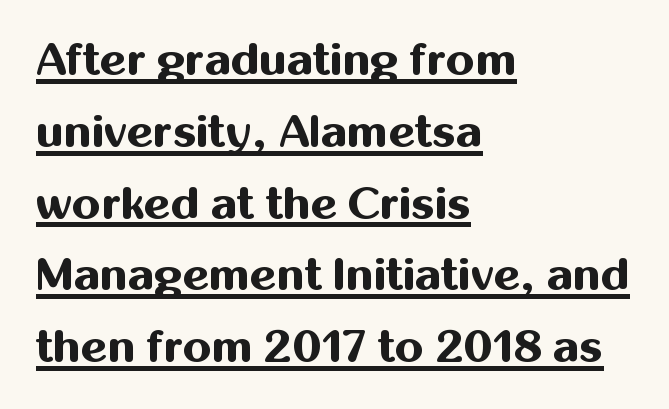
{"serif": "no", "italic": "no", "bold": "yes", "weight": "bold", "width": "normal", "stroke_contrast": "medium", "x_height": "medium", "monospaced": "no", "underline": "yes", "align": "left", "line_spacing": "normal", "line_spacing_ratio": 1.56, "letter_spacing": "normal", "letter_spacing_em": 0.0, "glyph_px": 46}
